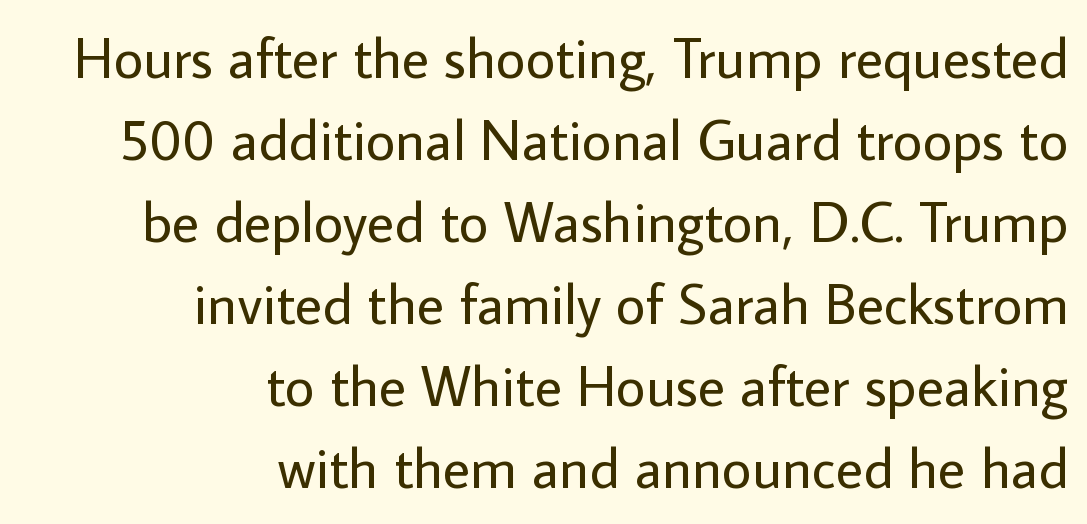
The image shows 57 px regular-weight sans-serif type, upright; set right-aligned, normal line spacing (1.44x), normal letter spacing, not underlined; low stroke contrast and a medium x-height.
